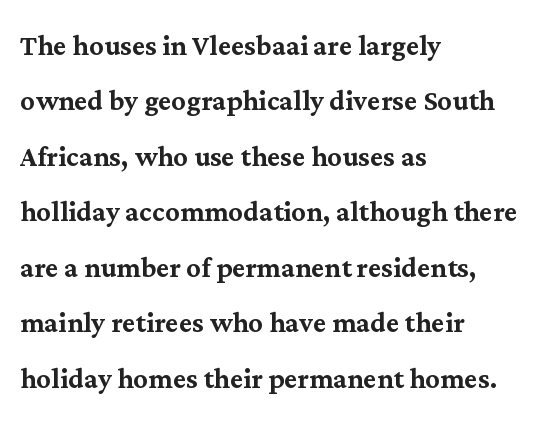
The rendering uses natural spacing where letterforms have individual widths. Decoration check: the copy has no underline. The letters stand upright; this is a roman face. Glyph-to-glyph distance matches everyday printed text. These lines are set flush left with a ragged right edge.
